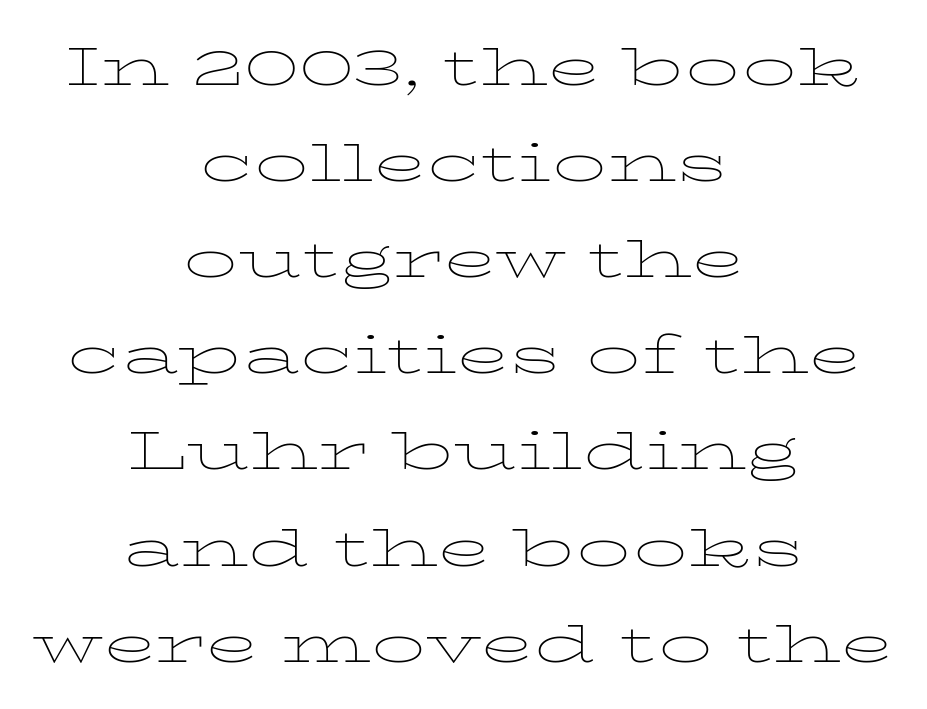
The image shows 54 px thin, wide serif type, upright; set centered, line spacing 1.78x, normal letter spacing, not underlined; low stroke contrast and a medium x-height.
